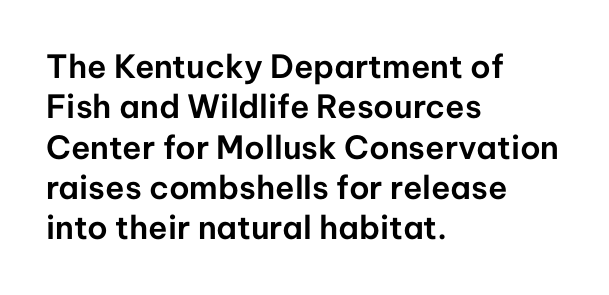
Q: Is the text italic (slanted)? A: No, it is upright.
Q: Is the typeface a serif or a sans-serif typeface? A: Sans-serif.
Q: Is the text underlined? A: No.
Q: How is the paragraph aligned? A: Left-aligned.
Q: Is the spacing between letters normal or unusually wide? A: Normal.
Q: Is the spacing between lines tight, normal or loose? A: Normal.
Q: Width (condensed, normal, or wide)? A: Normal.
Q: Stroke contrast? A: Low.
Q: x-height? A: Medium.
Q: Monospaced? A: No.
